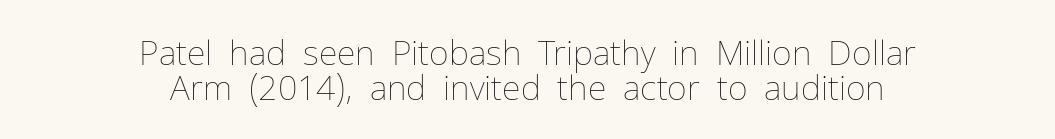
Q: Is the text bold? A: No.
Q: Is the text italic (slanted)? A: No, it is upright.
Q: Is the text underlined? A: No.
Q: How is the paragraph aligned? A: Centered.
Q: Is the spacing between letters normal or unusually wide? A: Normal.
Q: Is the spacing between lines tight, normal or loose? A: Tight.
Q: Width (condensed, normal, or wide)? A: Normal.
Q: Stroke contrast? A: Low.
Q: x-height? A: Medium.
Q: Monospaced? A: No.
